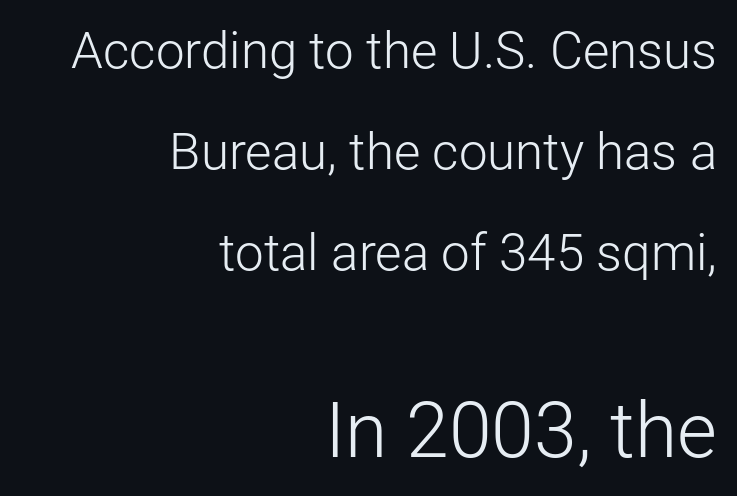
{"serif": "no", "italic": "no", "bold": "no", "weight": "light", "width": "normal", "stroke_contrast": "low", "x_height": "medium", "monospaced": "no", "underline": "no", "align": "right", "line_spacing": "loose", "line_spacing_ratio": 1.98, "letter_spacing": "normal", "letter_spacing_em": 0.0, "larger_block": "second", "size_ratio": 1.51, "glyph_px": 77}
